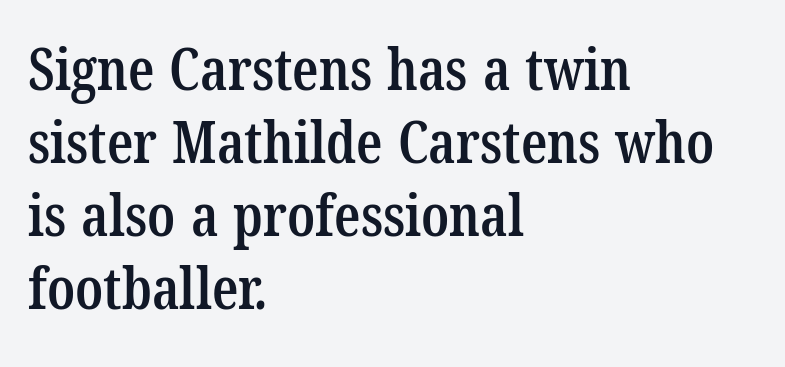
The image shows 58 px semibold, condensed serif type; set left-aligned, normal line spacing (1.26x), normal letter spacing, not underlined; low stroke contrast and a medium x-height.
